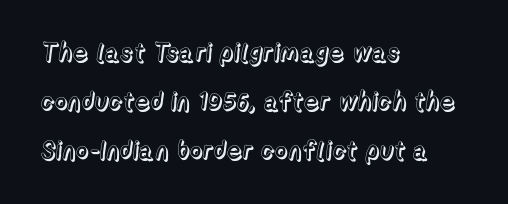
Q: Is the text italic (slanted)? A: Yes.
Q: Is the text underlined? A: No.
Q: How is the paragraph aligned? A: Left-aligned.
Q: Is the spacing between letters normal or unusually wide? A: Normal.
Q: Is the spacing between lines tight, normal or loose? A: Loose.
